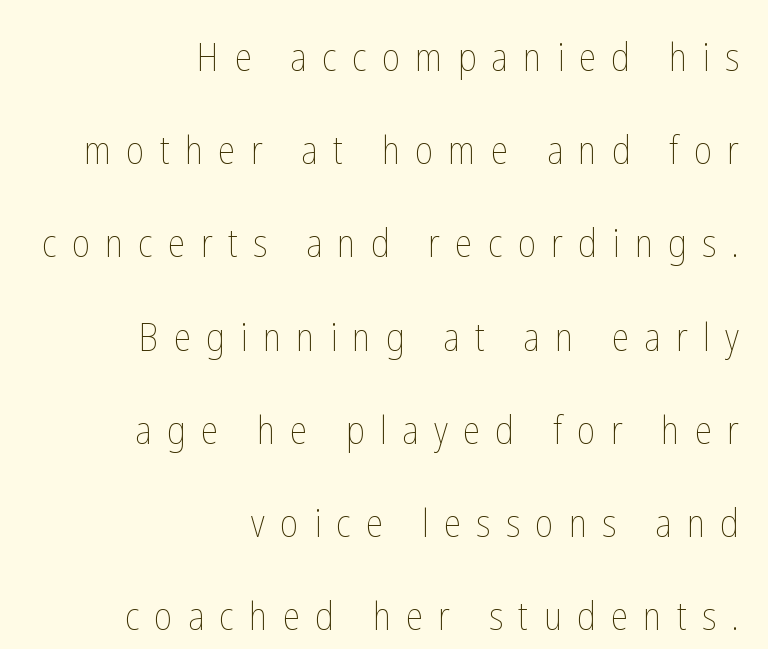
Q: Is the text bold? A: No.
Q: Is the text italic (slanted)? A: No, it is upright.
Q: Is the text underlined? A: No.
Q: How is the paragraph aligned? A: Right-aligned.
Q: Is the spacing between letters normal or unusually wide? A: Unusually wide.
Q: Is the spacing between lines tight, normal or loose? A: Loose.
Q: Width (condensed, normal, or wide)? A: Condensed.
Q: Stroke contrast? A: Low.
Q: x-height? A: Medium.
Q: Monospaced? A: No.
